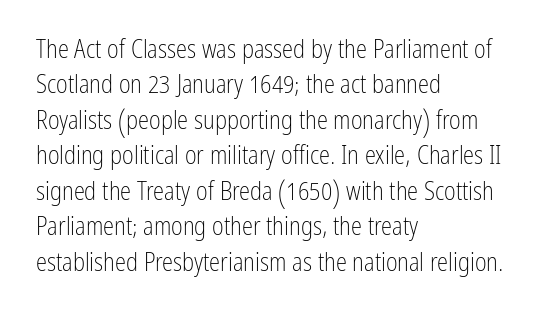
The image shows 25 px text type, upright; set left-aligned, normal line spacing (1.42x), normal letter spacing, not underlined.
